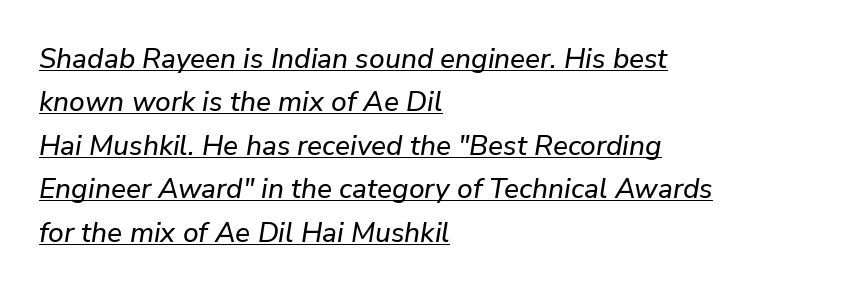
The designer left line spacing at the default. These lines are set flush left with a ragged right edge. Proportional: the letters do not fall into vertical columns. The rendering uses the underline text-decoration. The horizontal fit of the characters is conventional and even. Style check: oblique.
